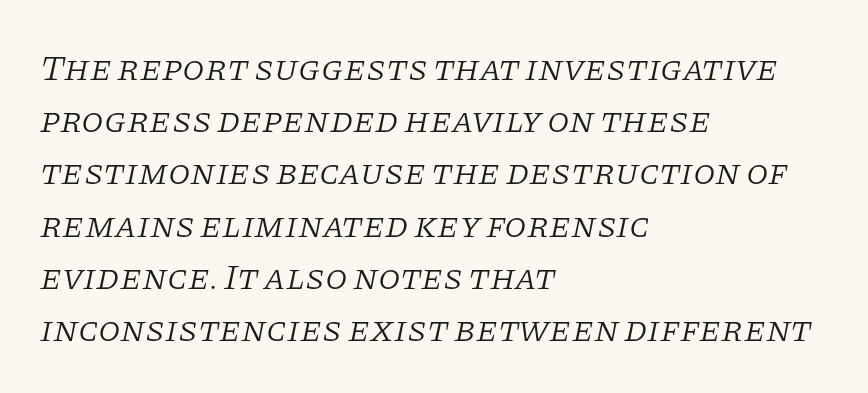
Q: Is the text bold? A: No.
Q: Is the text italic (slanted)? A: Yes, it leans right by about 11 degrees.
Q: Is the typeface a serif or a sans-serif typeface? A: Serif.
Q: Is the text underlined? A: No.
Q: How is the paragraph aligned? A: Left-aligned.
Q: Is the spacing between letters normal or unusually wide? A: Normal.
Q: Is the spacing between lines tight, normal or loose? A: Normal.
Q: Width (condensed, normal, or wide)? A: Normal.
Q: Stroke contrast? A: Low.
Q: x-height? A: Large.
Q: Monospaced? A: No.
